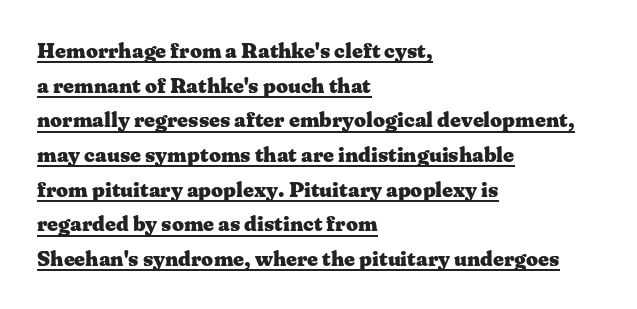
{"italic": "no", "bold": "yes", "underline": "yes", "align": "left", "line_spacing": "normal", "line_spacing_ratio": 1.65, "letter_spacing": "normal", "letter_spacing_em": 0.0, "glyph_px": 21}
